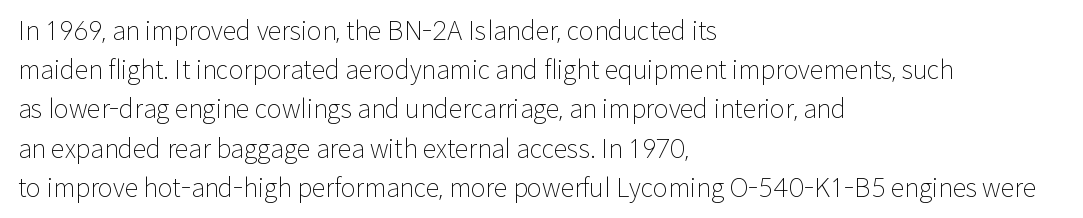
The image shows 25 px text type, upright; set left-aligned, normal line spacing (1.57x), normal letter spacing, not underlined.
